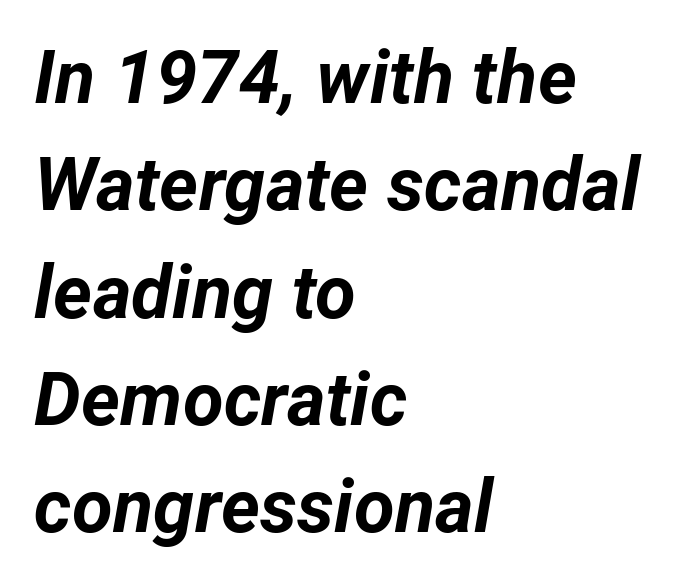
It's the slanting kind of type. This sample is left-justified, so line endings fall wherever the words run out. The tracking reads as untouched default to a designer's eye. The lines sit at an ordinary, default distance from one another. Underlining? Definitely not there. Stroke thickness is high; the sample reads as a true bold.
